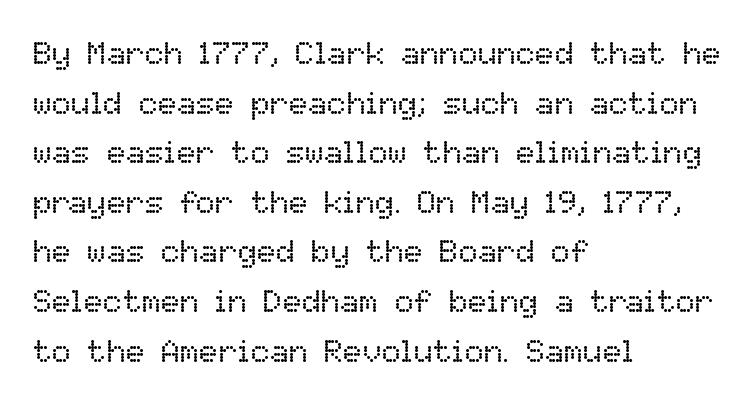
{"italic": "no", "bold": "no", "weight": "regular", "width": "normal", "stroke_contrast": "low", "x_height": "medium", "monospaced": "no", "underline": "no", "align": "left", "line_spacing": "normal", "line_spacing_ratio": 1.55, "letter_spacing": "normal", "letter_spacing_em": 0.0, "glyph_px": 32}
